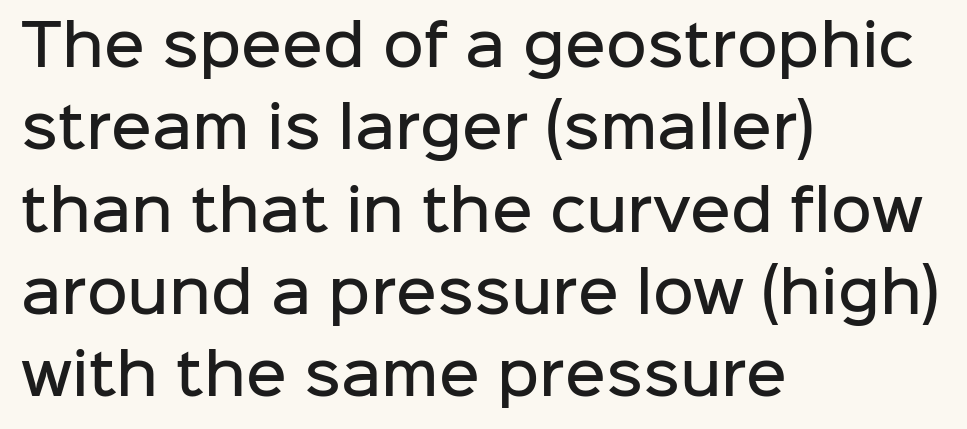
The rendering uses natural spacing where letterforms have individual widths. In terms of weight, the rendering is demibold, just under bold. Look at the tracking — it's just the regular setting, nothing added. Italic? Not at all — the glyphs are vertical. Line spacing here is normal. I'd call this a sans setting — the letters go barefoot.
